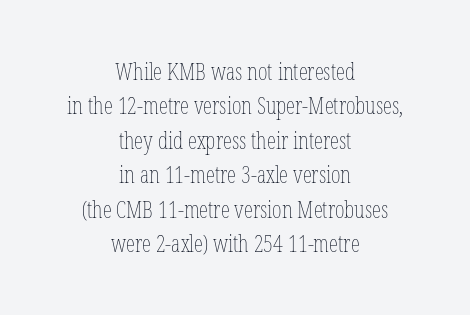
The image shows 23 px text type, upright; set centered, normal line spacing (1.5x), normal letter spacing, not underlined.
